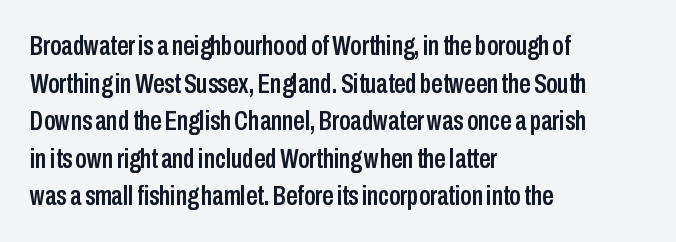
Check under the words: just untouched page. Rendered with straight, roman letterforms. Varying glyph widths throughout — classic text-font behaviour. Is this a sans? Yes — the strokes have no serifs.
